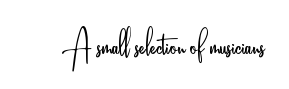
{"serif": "no", "bold": "no", "weight": "light", "width": "condensed", "stroke_contrast": "low", "x_height": "small", "monospaced": "no", "underline": "no", "letter_spacing": "normal", "letter_spacing_em": 0.0, "glyph_px": 42}
